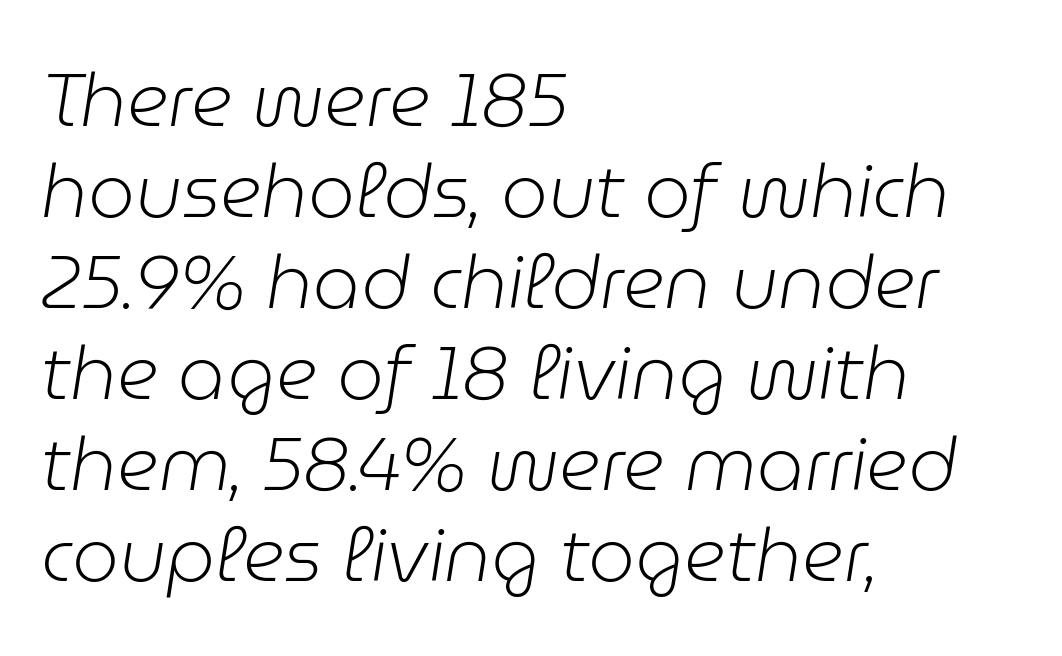
{"italic": "yes", "lean": "right", "slant_degrees": 9, "bold": "no", "weight": "light", "width": "normal", "stroke_contrast": "low", "x_height": "medium", "monospaced": "no", "underline": "no", "align": "left", "line_spacing_ratio": 1.23, "letter_spacing": "normal", "letter_spacing_em": 0.0, "glyph_px": 74}
